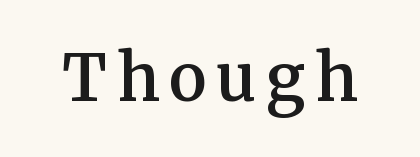
Q: Is the text bold? A: Semi-bold.
Q: Is the text italic (slanted)? A: No, it is upright.
Q: Is the typeface a serif or a sans-serif typeface? A: Serif.
Q: Is the text underlined? A: No.
Q: Width (condensed, normal, or wide)? A: Normal.
Q: Stroke contrast? A: Medium.
Q: x-height? A: Medium.
Q: Monospaced? A: No.
